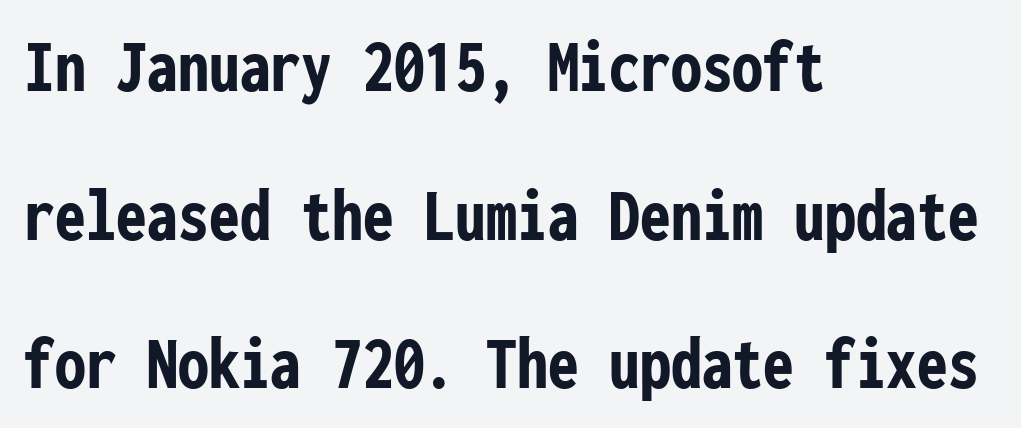
Q: Is the text bold? A: Yes.
Q: Is the text italic (slanted)? A: No, it is upright.
Q: Is the typeface a serif or a sans-serif typeface? A: Sans-serif.
Q: Is the text underlined? A: No.
Q: How is the paragraph aligned? A: Left-aligned.
Q: Is the spacing between letters normal or unusually wide? A: Normal.
Q: Is the spacing between lines tight, normal or loose? A: Loose.
Q: Width (condensed, normal, or wide)? A: Condensed.
Q: Stroke contrast? A: Low.
Q: x-height? A: Medium.
Q: Monospaced? A: Yes.
